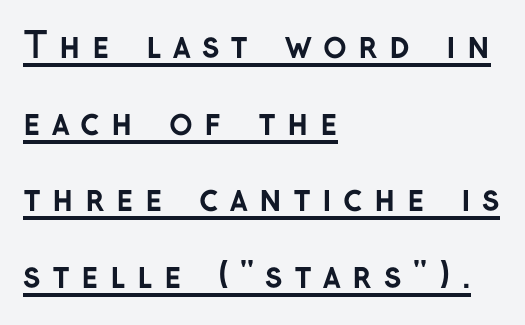
Q: Is the text bold? A: Yes.
Q: Is the text italic (slanted)? A: No, it is upright.
Q: Is the typeface a serif or a sans-serif typeface? A: Sans-serif.
Q: Is the text underlined? A: Yes.
Q: How is the paragraph aligned? A: Left-aligned.
Q: Is the spacing between letters normal or unusually wide? A: Unusually wide.
Q: Is the spacing between lines tight, normal or loose? A: Loose.
Q: Width (condensed, normal, or wide)? A: Normal.
Q: Stroke contrast? A: Low.
Q: x-height? A: Medium.
Q: Monospaced? A: No.
